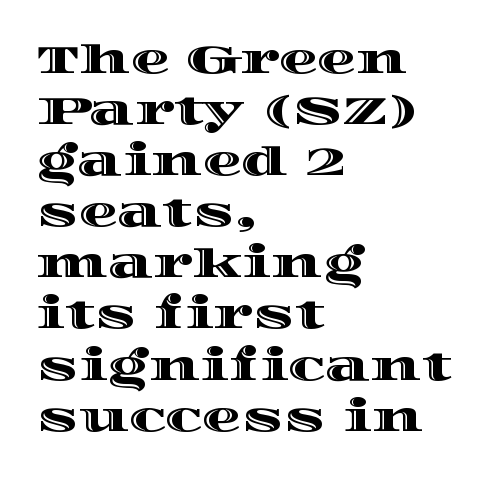
The image shows 39 px wide type, upright; set left-aligned, normal line spacing (1.31x), normal letter spacing, not underlined; a large x-height.
